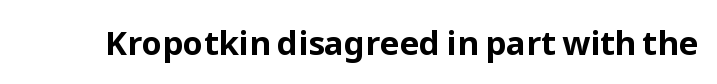
{"serif": "no", "italic": "no", "bold": "yes", "weight": "bold", "width": "normal", "stroke_contrast": "low", "x_height": "medium", "monospaced": "no", "underline": "no", "letter_spacing": "normal", "letter_spacing_em": 0.0, "glyph_px": 33}
